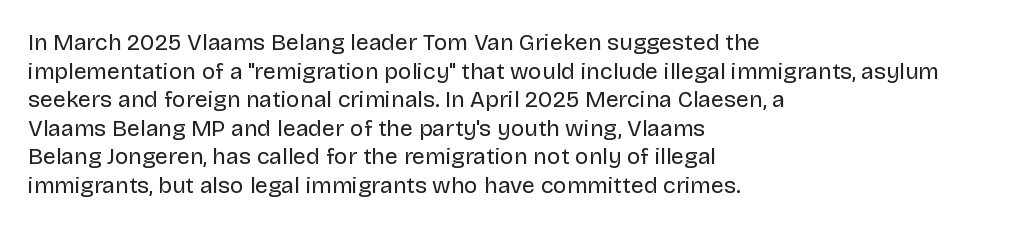
Q: Is the text bold? A: No.
Q: Is the text italic (slanted)? A: No, it is upright.
Q: Is the text underlined? A: No.
Q: How is the paragraph aligned? A: Left-aligned.
Q: Is the spacing between letters normal or unusually wide? A: Normal.
